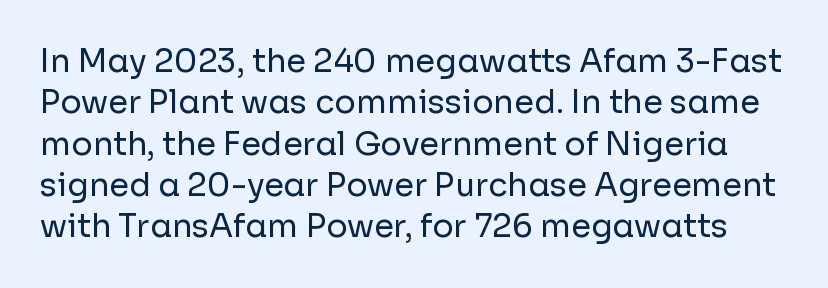
{"serif": "no", "italic": "no", "bold": "no", "weight": "regular", "width": "normal", "stroke_contrast": "low", "x_height": "medium", "monospaced": "no", "underline": "no", "line_spacing": "normal", "line_spacing_ratio": 1.29, "letter_spacing": "normal", "letter_spacing_em": 0.0, "glyph_px": 32}
